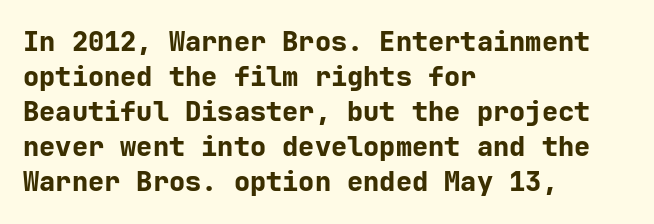
Q: Is the text bold? A: Yes.
Q: Is the text italic (slanted)? A: No, it is upright.
Q: Is the text underlined? A: No.
Q: How is the paragraph aligned? A: Left-aligned.
Q: Is the spacing between letters normal or unusually wide? A: Normal.
Q: Is the spacing between lines tight, normal or loose? A: Normal.
